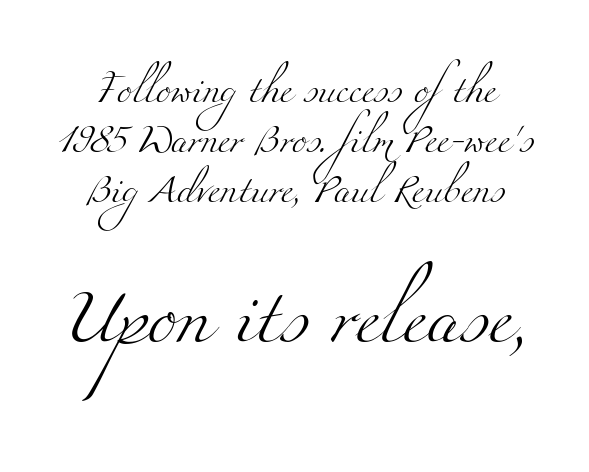
{"bold": "no", "weight": "light", "width": "wide", "stroke_contrast": "medium", "x_height": "small", "monospaced": "no", "underline": "no", "line_spacing_ratio": 1.79, "letter_spacing": "normal", "letter_spacing_em": 0.0, "larger_block": "second", "size_ratio": 1.96, "glyph_px": 55}
